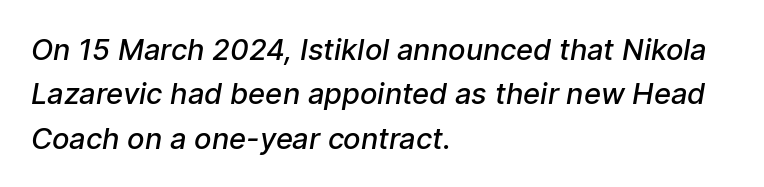
Is the letter spacing exaggerated? No — it looks like the ordinary default. These words are printed semibold, heavier than regular yet not bold. Is this a sans? Yes — the strokes have no serifs. You could not count columns in this text — the font is proportionally spaced.
